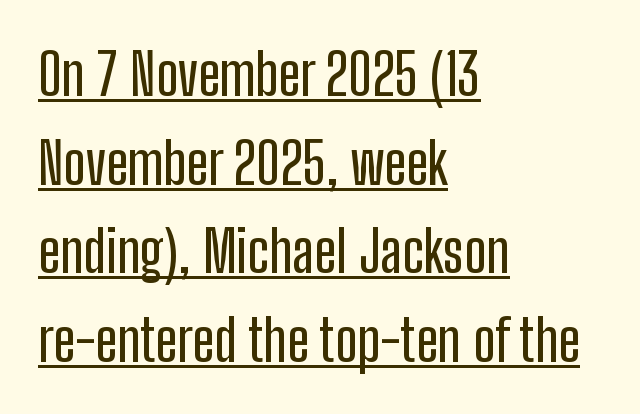
{"serif": "no", "italic": "no", "width": "condensed", "stroke_contrast": "low", "x_height": "medium", "monospaced": "no", "underline": "yes", "align": "left", "line_spacing": "normal", "line_spacing_ratio": 1.53, "letter_spacing": "normal", "letter_spacing_em": 0.0, "glyph_px": 58}
